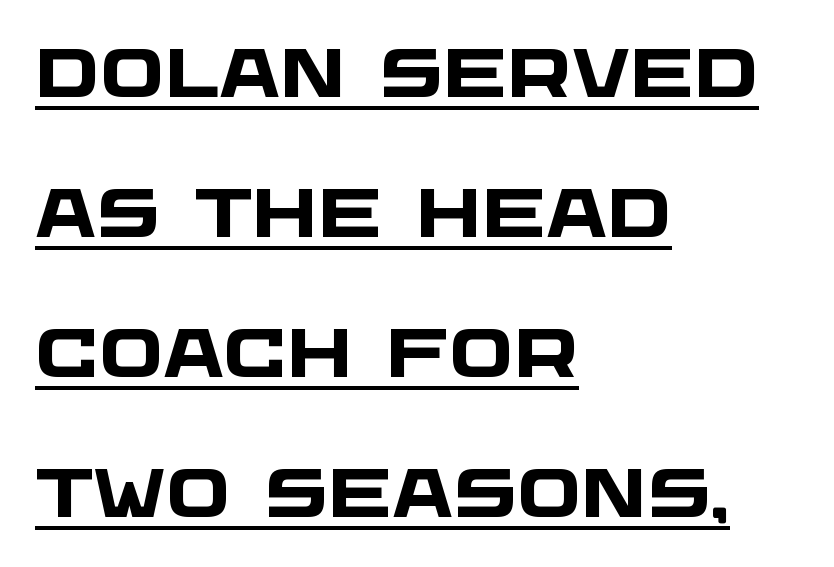
{"serif": "no", "bold": "yes", "weight": "heavy", "width": "wide", "stroke_contrast": "low", "x_height": "large", "monospaced": "no", "underline": "yes", "align": "left", "line_spacing": "loose", "line_spacing_ratio": 2.06, "letter_spacing": "normal", "letter_spacing_em": 0.0, "glyph_px": 68}
